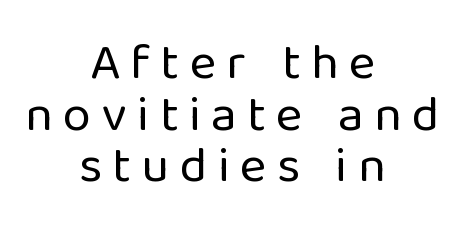
Q: Is the text bold? A: No.
Q: Is the text italic (slanted)? A: No, it is upright.
Q: Is the typeface a serif or a sans-serif typeface? A: Sans-serif.
Q: Is the text underlined? A: No.
Q: How is the paragraph aligned? A: Centered.
Q: Is the spacing between letters normal or unusually wide? A: Unusually wide.
Q: Is the spacing between lines tight, normal or loose? A: Tight.
Q: Width (condensed, normal, or wide)? A: Normal.
Q: Stroke contrast? A: Low.
Q: x-height? A: Medium.
Q: Monospaced? A: No.
